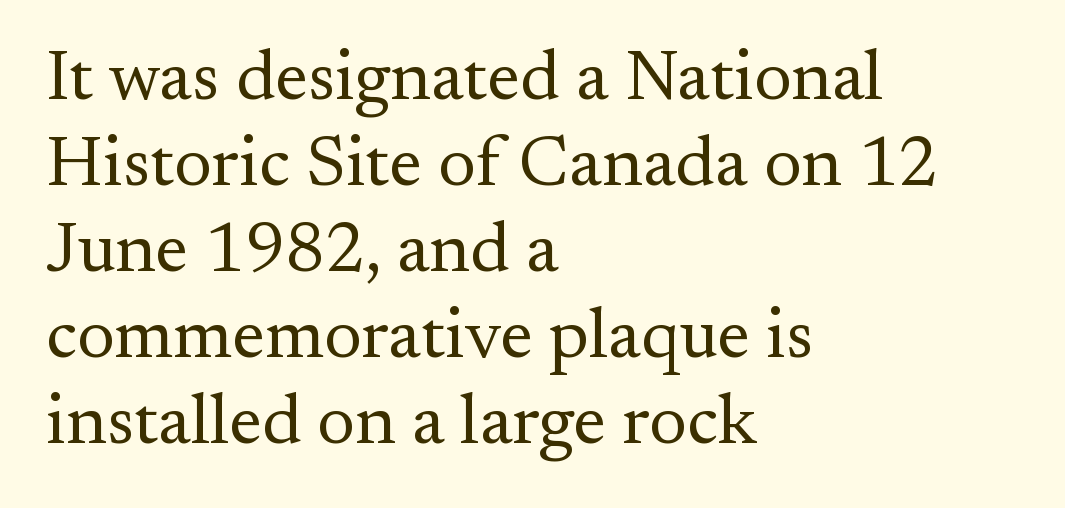
Q: Is the text bold? A: No.
Q: Is the text italic (slanted)? A: No, it is upright.
Q: Is the typeface a serif or a sans-serif typeface? A: Serif.
Q: Is the text underlined? A: No.
Q: How is the paragraph aligned? A: Left-aligned.
Q: Is the spacing between letters normal or unusually wide? A: Normal.
Q: Width (condensed, normal, or wide)? A: Normal.
Q: Stroke contrast? A: Medium.
Q: x-height? A: Small.
Q: Monospaced? A: No.
